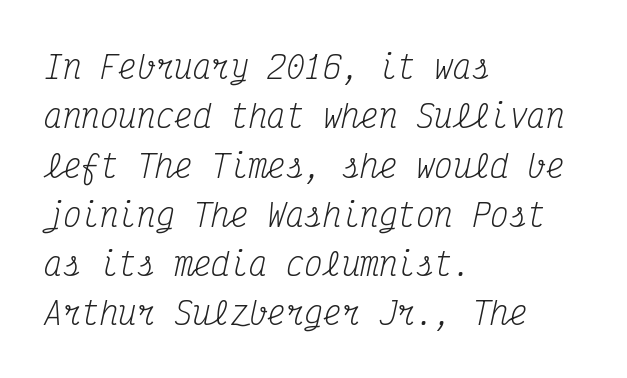
You can tell it's italic because the verticals aren't actually vertical. The ragged edge is on the right, which tells us the setting is flush left. The glyphs in this specimen are seriffed. Monospaced: the letters line up in strict vertical columns. The zone under the glyphs is completely vacant.
